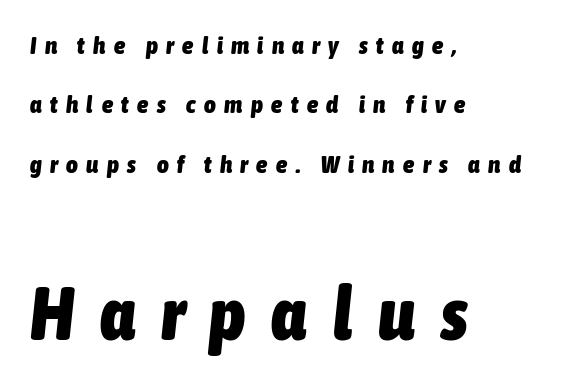
Notice the wide empty band between every row — that's loose leading. Look at the tracking — it's clearly loosened, letters drifting apart. Check under the words: just untouched page. The sample has been set heavy, in full bold.
